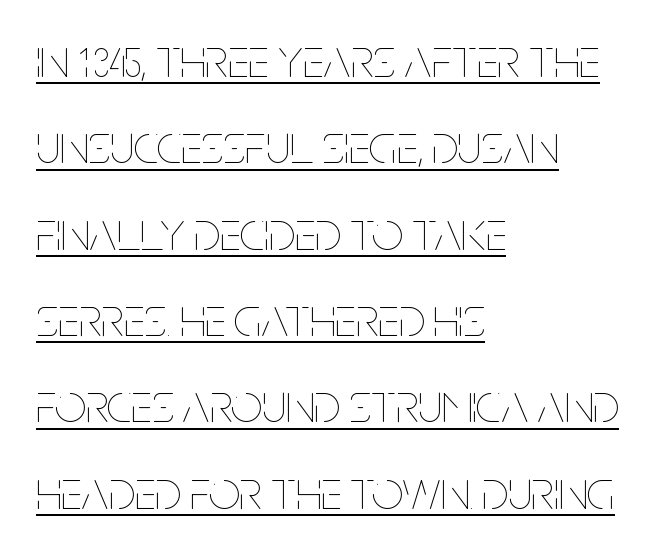
The image shows 55 px thin, condensed type, upright; set left-aligned, normal line spacing (1.57x), normal letter spacing, underlined; low stroke contrast and a large x-height.
